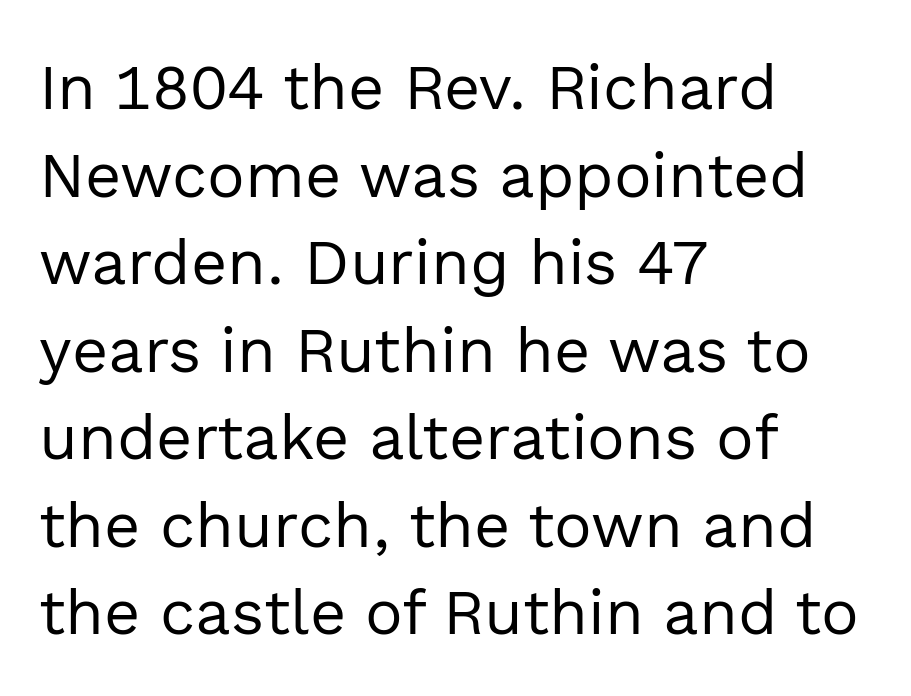
The image shows 63 px regular-weight sans-serif type, upright; set left-aligned, normal line spacing (1.39x), normal letter spacing, not underlined; a medium x-height.
